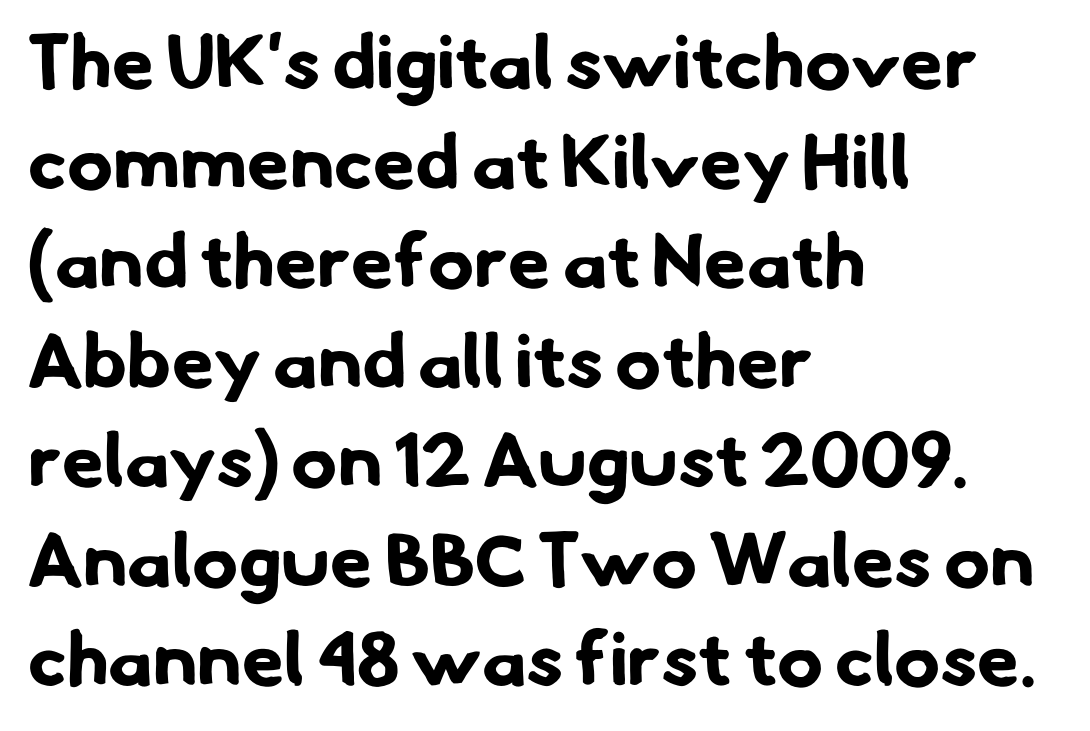
The image shows 76 px bold sans-serif type; set left-aligned, normal line spacing (1.31x), normal letter spacing, not underlined; low stroke contrast and a small x-height.
